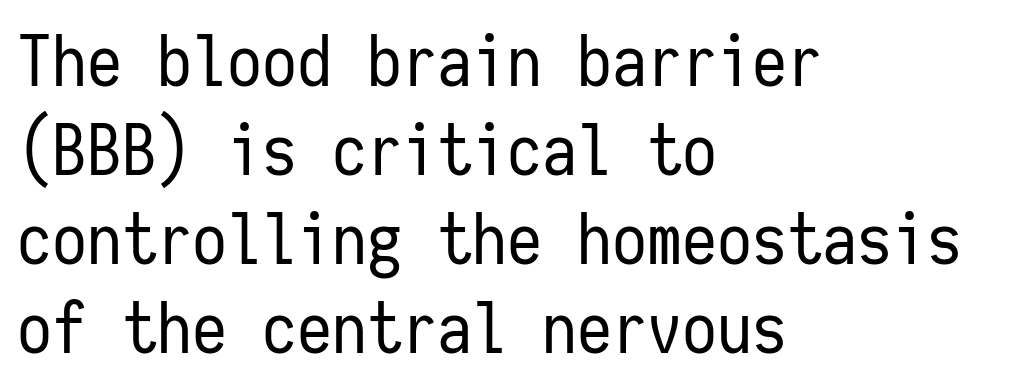
Q: Is the text bold? A: No.
Q: Is the text italic (slanted)? A: No, it is upright.
Q: Is the typeface a serif or a sans-serif typeface? A: Sans-serif.
Q: Is the text underlined? A: No.
Q: How is the paragraph aligned? A: Left-aligned.
Q: Is the spacing between letters normal or unusually wide? A: Normal.
Q: Is the spacing between lines tight, normal or loose? A: Normal.
Q: Width (condensed, normal, or wide)? A: Condensed.
Q: Stroke contrast? A: Low.
Q: x-height? A: Medium.
Q: Monospaced? A: Yes.
